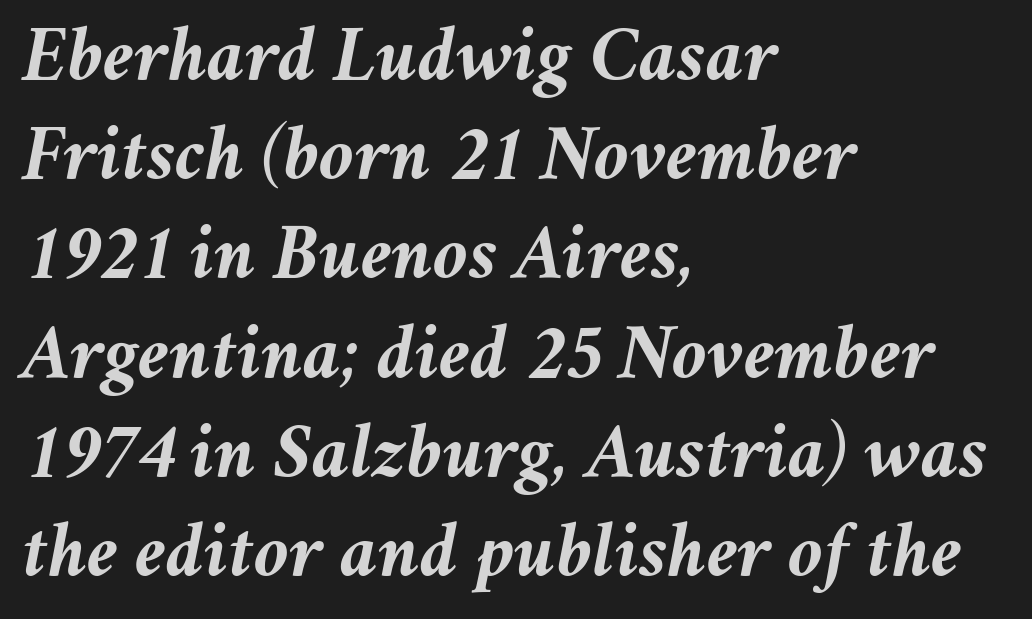
The image shows 80 px semibold type, italic (leaning right); set left-aligned, line spacing 1.24x, normal letter spacing, not underlined; medium stroke contrast and a medium x-height.
